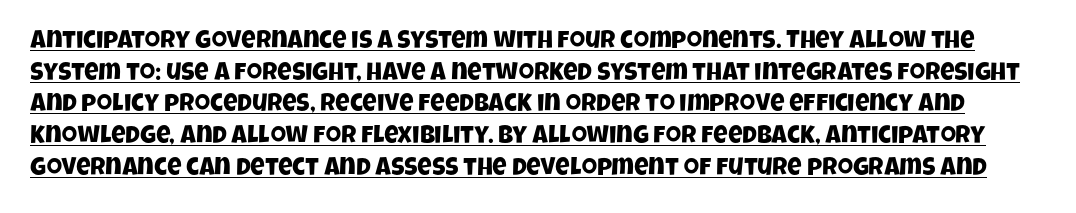
Q: Is the text underlined? A: Yes.
Q: Is the spacing between letters normal or unusually wide? A: Normal.
Q: Is the spacing between lines tight, normal or loose? A: Normal.
